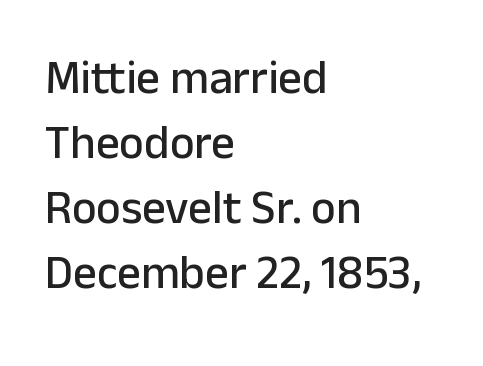
{"serif": "no", "italic": "no", "width": "normal", "stroke_contrast": "low", "x_height": "medium", "monospaced": "no", "underline": "no", "align": "left", "line_spacing": "normal", "line_spacing_ratio": 1.38, "letter_spacing": "normal", "letter_spacing_em": 0.0, "glyph_px": 47}
